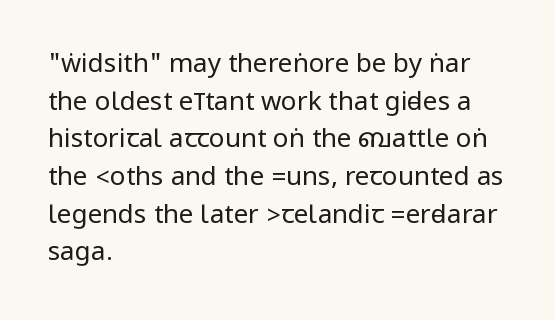
Q: Is the text bold? A: No.
Q: Is the text italic (slanted)? A: No, it is upright.
Q: Is the text underlined? A: No.
Q: How is the paragraph aligned? A: Left-aligned.
Q: Is the spacing between letters normal or unusually wide? A: Normal.
Q: Is the spacing between lines tight, normal or loose? A: Normal.
